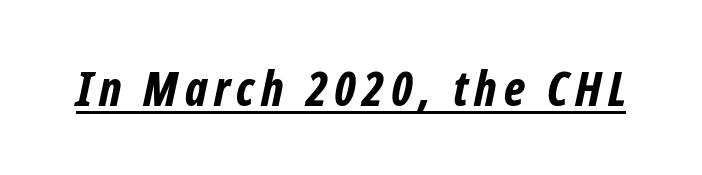
Looks like regular typesetting: each glyph gets only the width it needs. Typesetter's note: full bold, strokes at maximum text heaviness. Underlining? Definitely there. Looking at the ascenders, they clearly lean.
